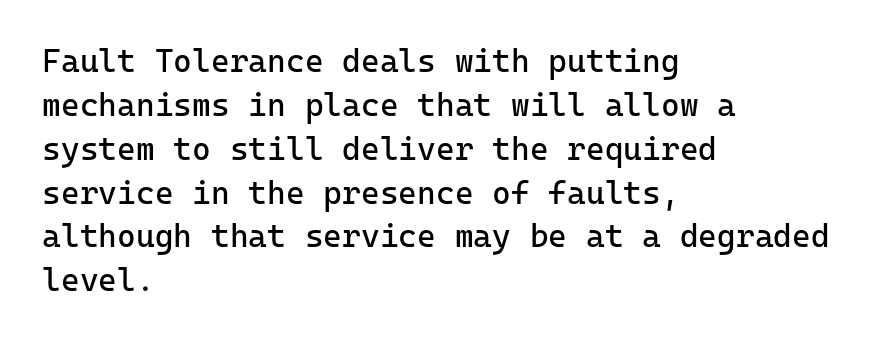
{"serif": "no", "italic": "no", "bold": "no", "weight": "regular", "width": "normal", "stroke_contrast": "low", "x_height": "medium", "monospaced": "yes", "underline": "no", "align": "left", "line_spacing": "normal", "line_spacing_ratio": 1.37, "letter_spacing": "normal", "letter_spacing_em": 0.0, "glyph_px": 32}
